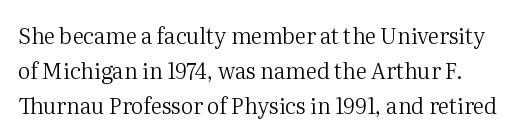
The image shows 22 px text type, upright; set normal line spacing (1.59x), normal letter spacing, not underlined.
